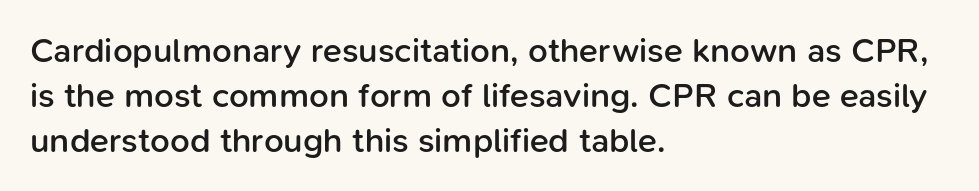
{"serif": "no", "italic": "no", "bold": "semi", "weight": "semibold", "width": "normal", "stroke_contrast": "low", "x_height": "medium", "monospaced": "no", "underline": "no", "align": "left", "line_spacing": "normal", "line_spacing_ratio": 1.28, "letter_spacing": "normal", "letter_spacing_em": 0.0, "glyph_px": 35}
